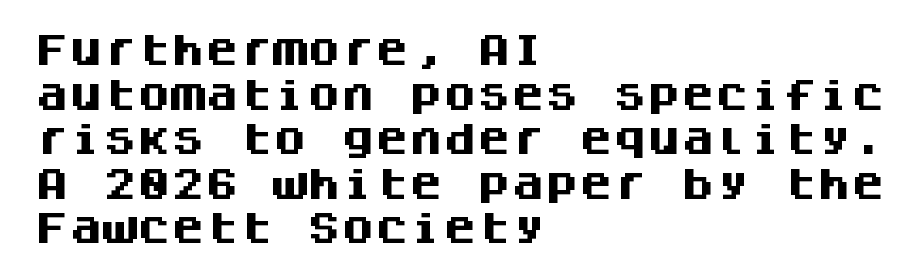
Does extra space separate the letters? No, they use regular spacing. Nope, no serifs anywhere on these letters. A bare baseline throughout the passage. The type sits square on the baseline with zero lean. The lines sit at an ordinary, default distance from one another.
